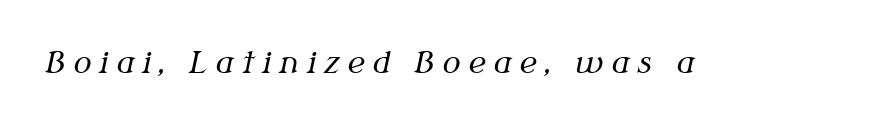
Weight: regular or lighter. The foot of each line stays bare and open. Students, note that the glyphs here are deliberately spaced far apart. This sample uses an oblique cut, with every glyph tilted off the vertical. Looks like regular typesetting: each glyph gets only the width it needs. Examine the stroke ends and you'll spot serifs.
